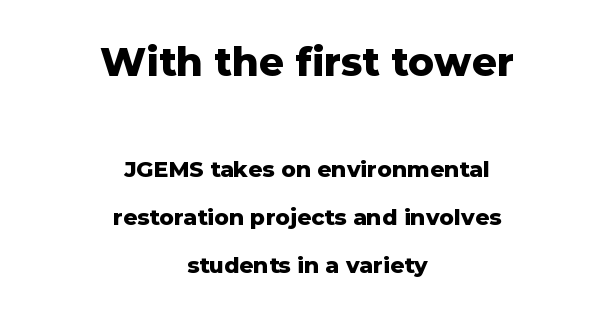
Characters follow at the spacing the type designer built in. Spacing verdict: proportional, widths tailored to each character. Typographic density is high because the face is bold. Unmarked baselines from the first word to the last.
